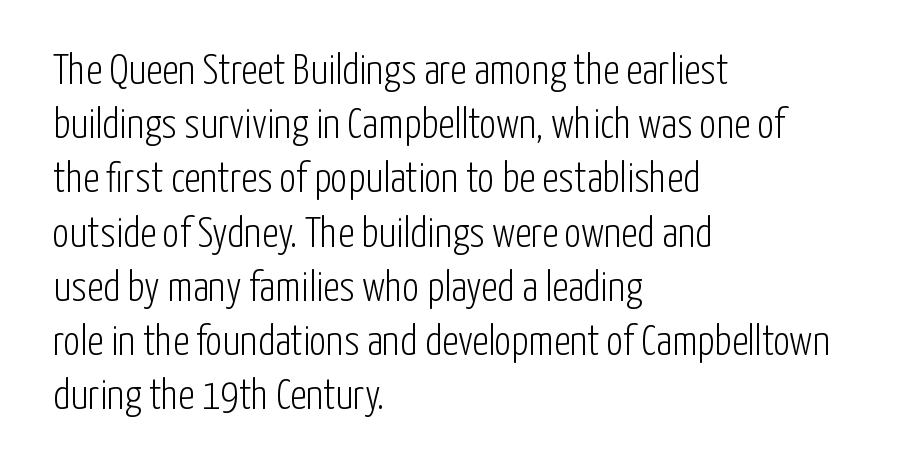
The image shows 42 px light, condensed sans-serif type, upright; set left-aligned, normal line spacing (1.29x), normal letter spacing, not underlined; low stroke contrast and a medium x-height.
